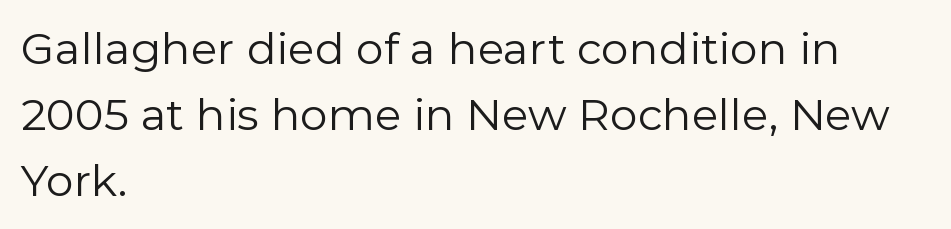
Q: Is the text bold? A: No.
Q: Is the text italic (slanted)? A: No, it is upright.
Q: Is the typeface a serif or a sans-serif typeface? A: Sans-serif.
Q: Is the text underlined? A: No.
Q: How is the paragraph aligned? A: Left-aligned.
Q: Is the spacing between letters normal or unusually wide? A: Normal.
Q: Is the spacing between lines tight, normal or loose? A: Normal.
Q: Width (condensed, normal, or wide)? A: Normal.
Q: x-height? A: Medium.
Q: Monospaced? A: No.
